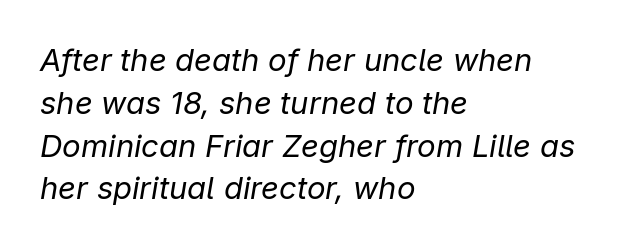
Q: Is the text bold? A: No.
Q: Is the text italic (slanted)? A: Yes, it leans right by about 9 degrees.
Q: Is the text underlined? A: No.
Q: How is the paragraph aligned? A: Left-aligned.
Q: Is the spacing between letters normal or unusually wide? A: Normal.
Q: Is the spacing between lines tight, normal or loose? A: Normal.
Q: Width (condensed, normal, or wide)? A: Normal.
Q: Stroke contrast? A: Low.
Q: x-height? A: Medium.
Q: Monospaced? A: No.
